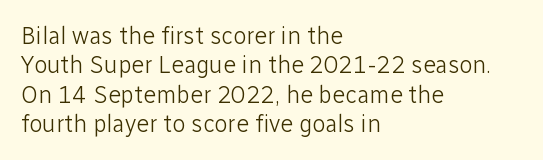
The image shows 24 px text type, upright; set left-aligned, line spacing 1.22x, normal letter spacing, not underlined.
